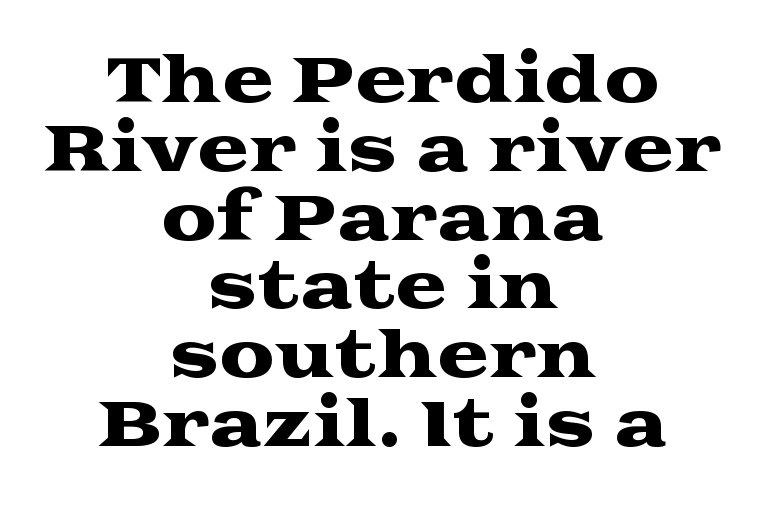
A typesetter would call this leading minimal, almost set solid. Lines of text with bare space underneath. The rendering uses natural spacing where letterforms have individual widths. Typographically, this falls in the serif category. The type is set solid horizontally, with unmodified tracking. These lines are centered, leaving both edges ragged.
